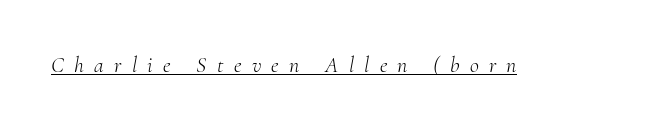
Q: Is the text bold? A: No.
Q: Is the text italic (slanted)? A: Yes, it leans right by about 10 degrees.
Q: Is the text underlined? A: Yes.
Q: Is the spacing between letters normal or unusually wide? A: Unusually wide.
